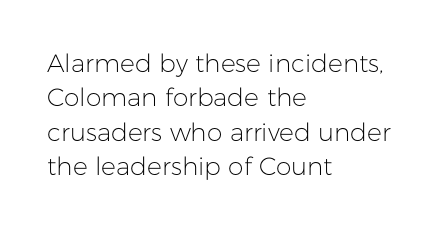
{"italic": "no", "bold": "no", "underline": "no", "align": "left", "line_spacing": "normal", "line_spacing_ratio": 1.38, "letter_spacing": "normal", "letter_spacing_em": 0.0, "glyph_px": 25}
